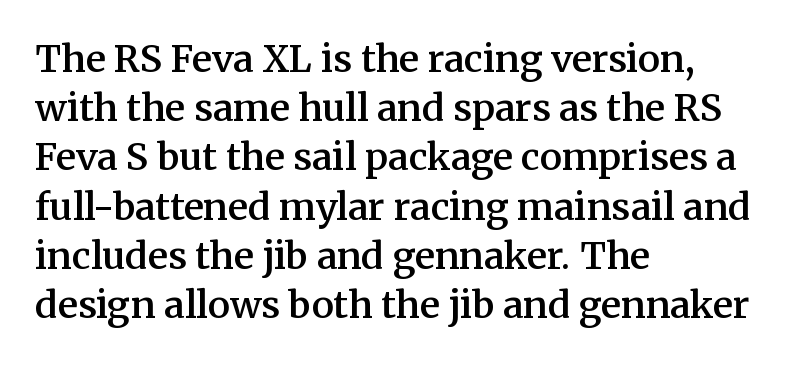
{"serif": "yes", "italic": "no", "bold": "semi", "weight": "semibold", "width": "normal", "stroke_contrast": "medium", "x_height": "medium", "monospaced": "no", "underline": "no", "align": "left", "line_spacing": "normal", "line_spacing_ratio": 1.33, "letter_spacing": "normal", "letter_spacing_em": 0.0, "glyph_px": 37}
